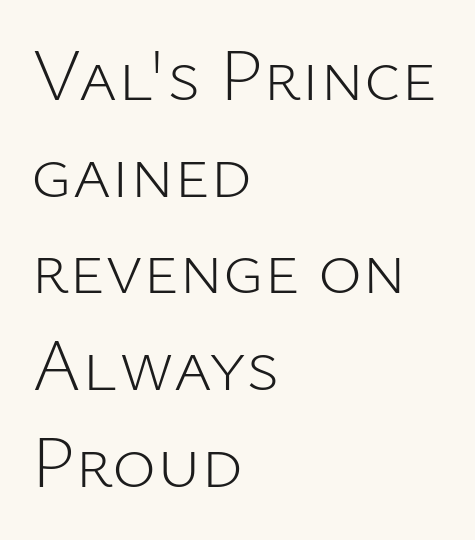
Q: Is the text bold? A: No.
Q: Is the text italic (slanted)? A: No, it is upright.
Q: Is the typeface a serif or a sans-serif typeface? A: Sans-serif.
Q: Is the text underlined? A: No.
Q: How is the paragraph aligned? A: Left-aligned.
Q: Is the spacing between letters normal or unusually wide? A: Normal.
Q: Is the spacing between lines tight, normal or loose? A: Normal.
Q: Width (condensed, normal, or wide)? A: Normal.
Q: Stroke contrast? A: Low.
Q: x-height? A: Medium.
Q: Monospaced? A: No.
